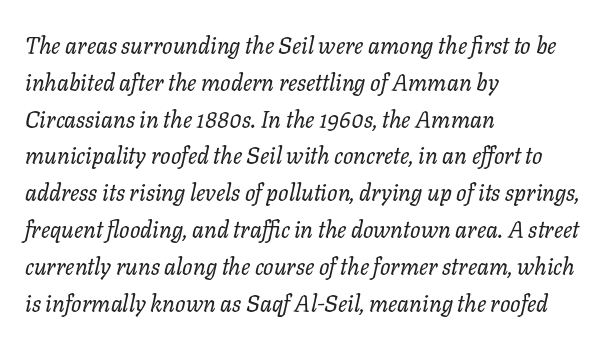
Quick note: italic. Normally led — the rows are evenly, conventionally spaced. Is the stroke heavy? The answer is a plain regular-or-lighter. Rule under the text: the space is simply empty. Is the letter spacing exaggerated? No — it looks like the ordinary default.
